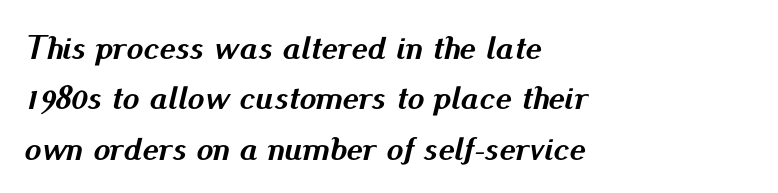
Q: Is the text bold? A: Yes.
Q: Is the text italic (slanted)? A: Yes, it leans right by about 13 degrees.
Q: Is the text underlined? A: No.
Q: How is the paragraph aligned? A: Left-aligned.
Q: Is the spacing between letters normal or unusually wide? A: Normal.
Q: Is the spacing between lines tight, normal or loose? A: Normal.
Q: Width (condensed, normal, or wide)? A: Normal.
Q: Stroke contrast? A: Medium.
Q: x-height? A: Small.
Q: Monospaced? A: No.
